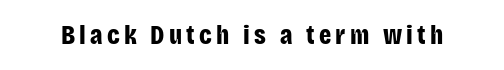
{"italic": "no", "bold": "yes", "underline": "no", "glyph_px": 27}
